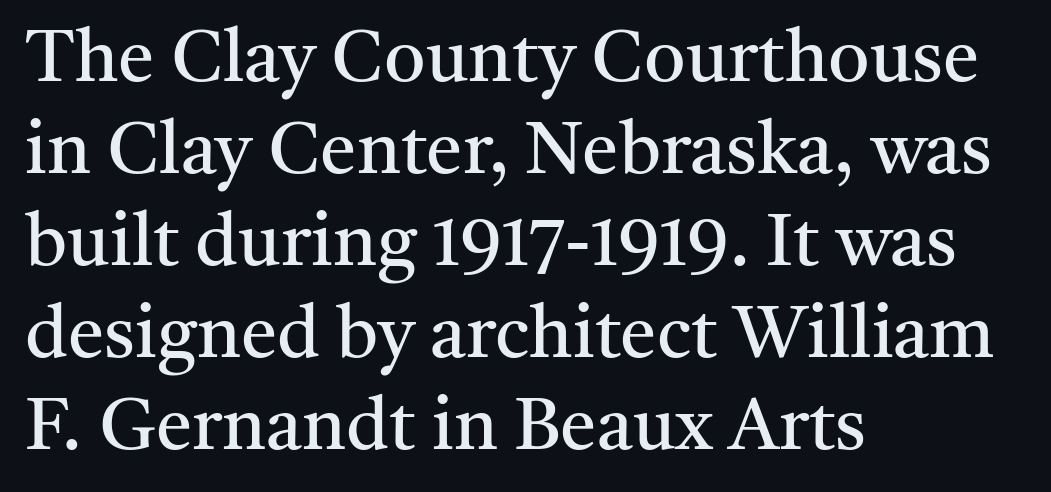
The image shows 73 px regular-weight serif type, upright; set left-aligned, normal line spacing (1.26x), normal letter spacing, not underlined; medium stroke contrast and a medium x-height.
